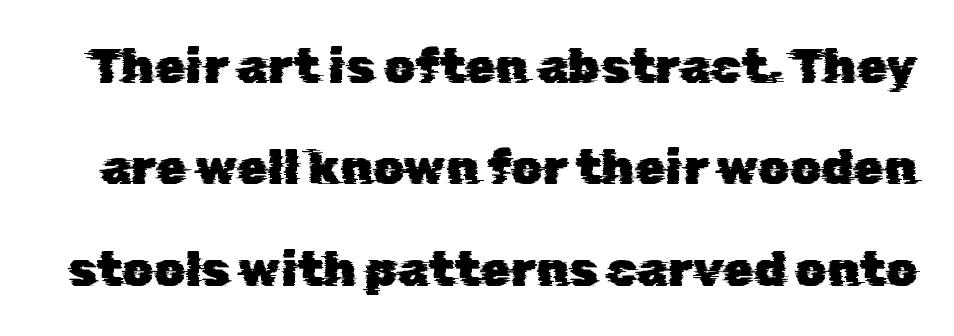
This rendering employs a face without finishing strokes, i.e., a sans-serif. Character widths vary here, with narrow letters taking less room than wide ones. Quick note: interline space is abundant. Plain, unruled lines of type. This sample uses plain, unmodified letter spacing.
